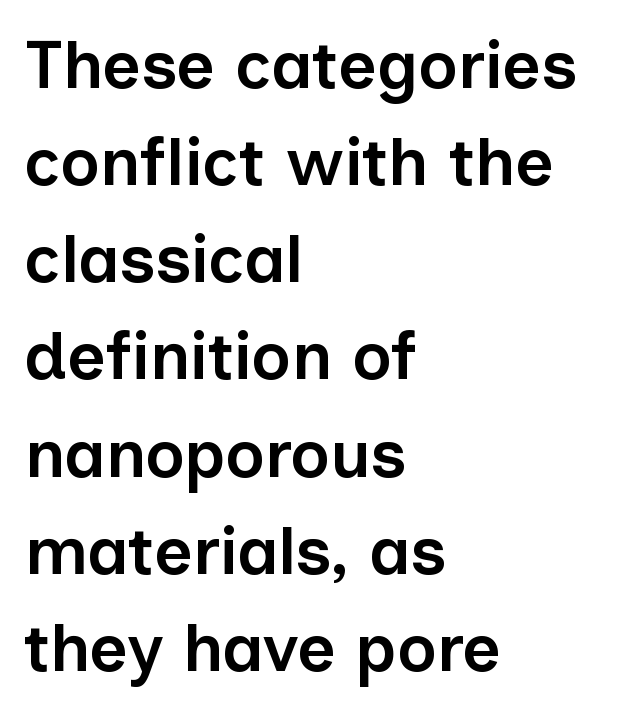
Notice how descenders clear the ascenders below comfortably — that's standard leading. What kind of face is this? One without serifs — a sans. Each word holds together tightly as a unit, with standard inter-letter gaps. The lines are quadded left.
